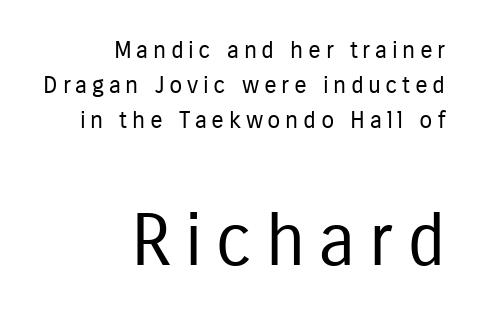
{"serif": "no", "italic": "no", "bold": "no", "weight": "regular", "width": "condensed", "stroke_contrast": "low", "x_height": "medium", "monospaced": "no", "underline": "no", "align": "right", "line_spacing": "normal", "line_spacing_ratio": 1.46, "larger_block": "second", "size_ratio": 3.0, "glyph_px": 72}
